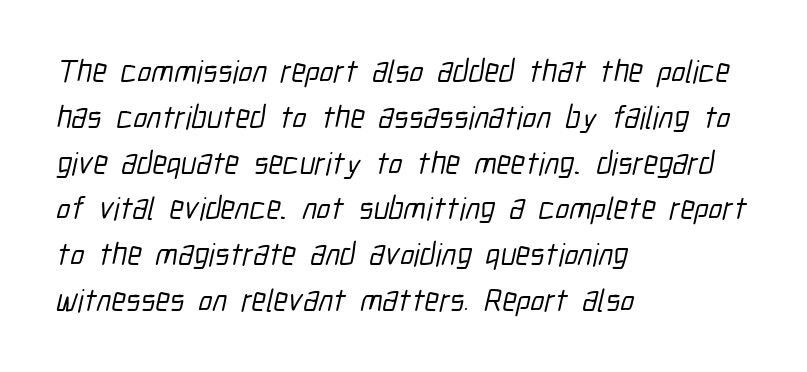
Q: Is the typeface a serif or a sans-serif typeface? A: Sans-serif.
Q: Is the text underlined? A: No.
Q: How is the paragraph aligned? A: Left-aligned.
Q: Is the spacing between letters normal or unusually wide? A: Normal.
Q: Is the spacing between lines tight, normal or loose? A: Normal.
Q: Width (condensed, normal, or wide)? A: Condensed.
Q: Stroke contrast? A: Low.
Q: x-height? A: Medium.
Q: Monospaced? A: No.
